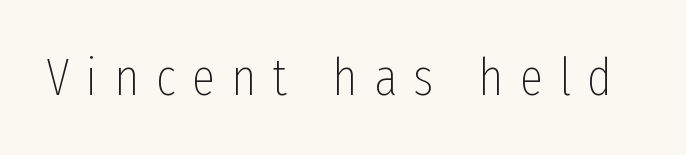
The image shows 52 px thin, condensed sans-serif type, upright; set unusually wide letter spacing (+0.32 em), not underlined; low stroke contrast and a medium x-height.
